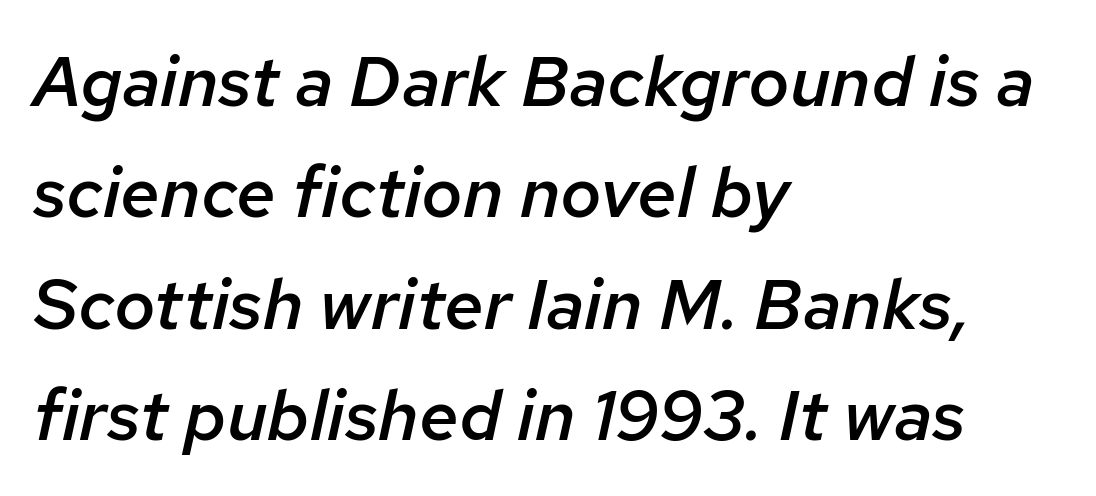
Q: Is the text bold? A: Semi-bold.
Q: Is the text italic (slanted)? A: Yes, it leans right by about 12 degrees.
Q: Is the text underlined? A: No.
Q: How is the paragraph aligned? A: Left-aligned.
Q: Is the spacing between letters normal or unusually wide? A: Normal.
Q: Is the spacing between lines tight, normal or loose? A: Normal.
Q: Width (condensed, normal, or wide)? A: Normal.
Q: Stroke contrast? A: Low.
Q: x-height? A: Medium.
Q: Monospaced? A: No.
